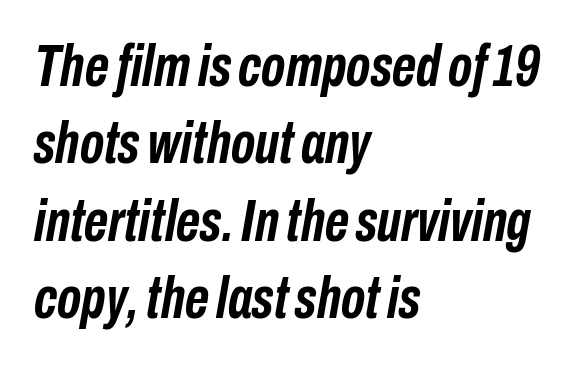
{"italic": "yes", "lean": "right", "slant_degrees": 10, "bold": "yes", "weight": "semibold", "width": "condensed", "stroke_contrast": "low", "x_height": "medium", "monospaced": "no", "underline": "no", "align": "left", "line_spacing": "normal", "line_spacing_ratio": 1.31, "letter_spacing": "normal", "letter_spacing_em": 0.0, "glyph_px": 59}
